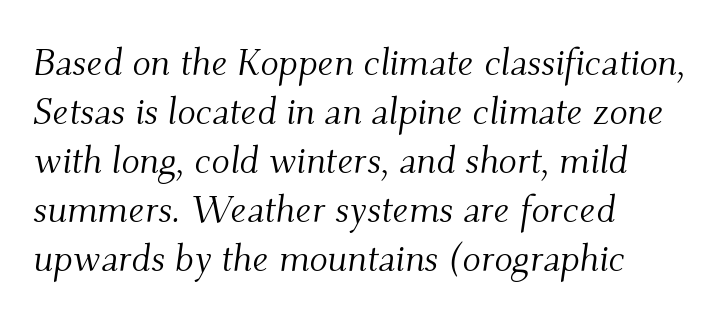
{"serif": "yes", "italic": "yes", "lean": "right", "slant_degrees": 9, "bold": "no", "weight": "light", "width": "normal", "stroke_contrast": "medium", "x_height": "small", "monospaced": "no", "underline": "no", "align": "left", "line_spacing": "normal", "line_spacing_ratio": 1.29, "letter_spacing": "normal", "letter_spacing_em": 0.0, "glyph_px": 38}
